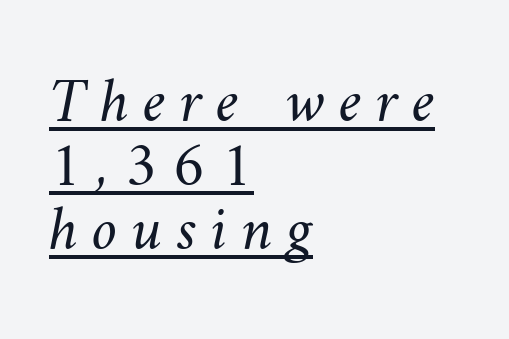
Typeset ragged right — the left edge is the straight one. The strokes are not fattened; the text isn't bold. The specimen includes a rule beneath the text block's lines. This block would grow much taller if given ordinary leading; it's compressed now. Tracking value appears strongly positive — letters spread wide.
